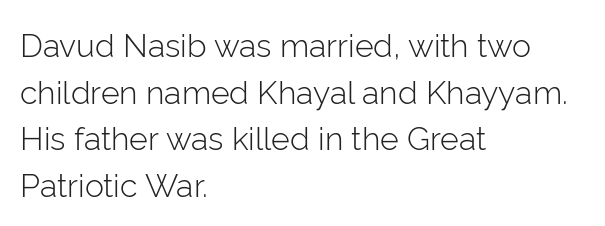
Q: Is the text bold? A: No.
Q: Is the text italic (slanted)? A: No, it is upright.
Q: Is the typeface a serif or a sans-serif typeface? A: Sans-serif.
Q: Is the text underlined? A: No.
Q: How is the paragraph aligned? A: Left-aligned.
Q: Is the spacing between letters normal or unusually wide? A: Normal.
Q: Is the spacing between lines tight, normal or loose? A: Normal.
Q: Width (condensed, normal, or wide)? A: Normal.
Q: Stroke contrast? A: Low.
Q: x-height? A: Medium.
Q: Monospaced? A: No.
